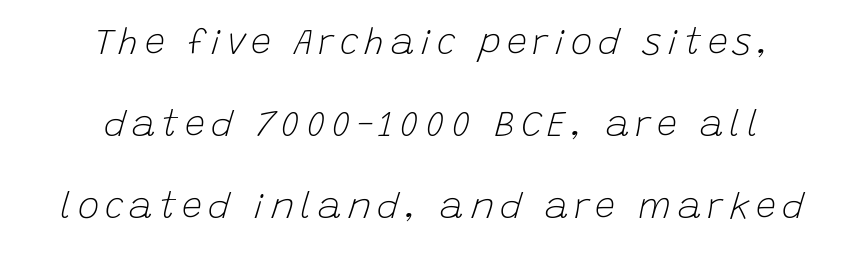
Weight: not bold — regular or lighter. Emphasis-style slanted type is in use. You could fit nearly another row in the gap between these rows. Words float on clear page, feet unadorned. Reading down the block, each line starts at a different indent, mirrored at its end. Looks like regular typesetting: each glyph gets only the width it needs.
